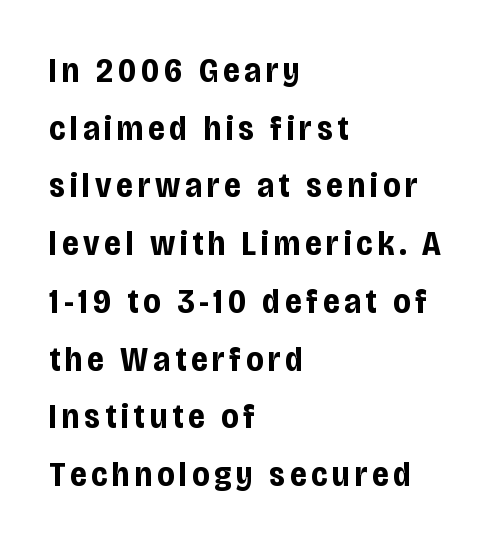
Q: Is the text bold? A: Yes.
Q: Is the text italic (slanted)? A: No, it is upright.
Q: Is the typeface a serif or a sans-serif typeface? A: Sans-serif.
Q: Is the text underlined? A: No.
Q: How is the paragraph aligned? A: Left-aligned.
Q: Is the spacing between lines tight, normal or loose? A: Normal.
Q: Width (condensed, normal, or wide)? A: Condensed.
Q: Stroke contrast? A: Low.
Q: x-height? A: Large.
Q: Monospaced? A: No.
